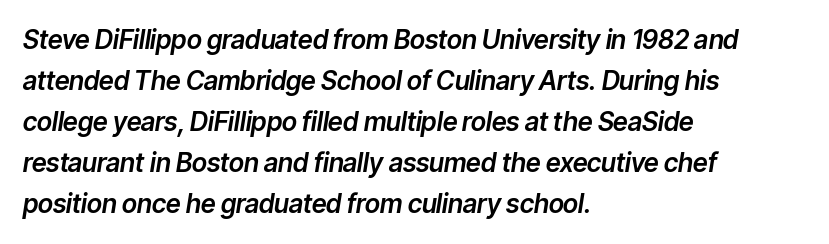
Q: Is the text italic (slanted)? A: Yes, it leans right by about 9 degrees.
Q: Is the text underlined? A: No.
Q: How is the paragraph aligned? A: Left-aligned.
Q: Is the spacing between letters normal or unusually wide? A: Normal.
Q: Is the spacing between lines tight, normal or loose? A: Normal.
